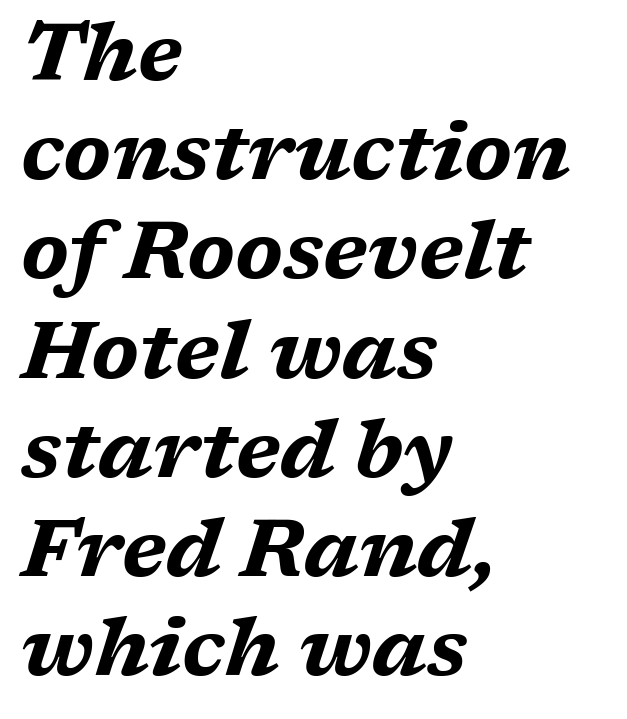
Q: Is the text bold? A: Yes.
Q: Is the text italic (slanted)? A: Yes, it leans right by about 17 degrees.
Q: Is the text underlined? A: No.
Q: How is the paragraph aligned? A: Left-aligned.
Q: Is the spacing between letters normal or unusually wide? A: Normal.
Q: Width (condensed, normal, or wide)? A: Wide.
Q: Stroke contrast? A: Medium.
Q: x-height? A: Medium.
Q: Monospaced? A: No.
